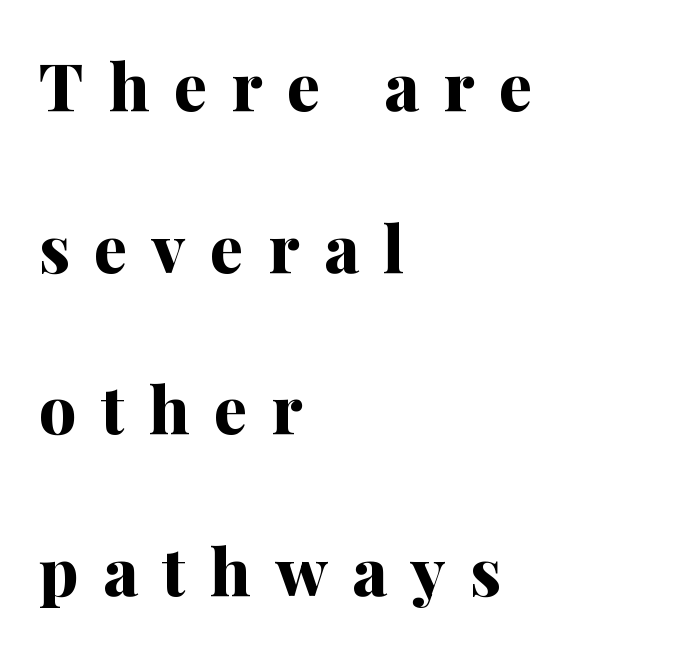
Q: Is the text bold? A: Yes.
Q: Is the text italic (slanted)? A: No, it is upright.
Q: Is the typeface a serif or a sans-serif typeface? A: Serif.
Q: Is the text underlined? A: No.
Q: How is the paragraph aligned? A: Left-aligned.
Q: Is the spacing between letters normal or unusually wide? A: Unusually wide.
Q: Is the spacing between lines tight, normal or loose? A: Loose.
Q: Width (condensed, normal, or wide)? A: Normal.
Q: Stroke contrast? A: Medium.
Q: x-height? A: Medium.
Q: Monospaced? A: No.
